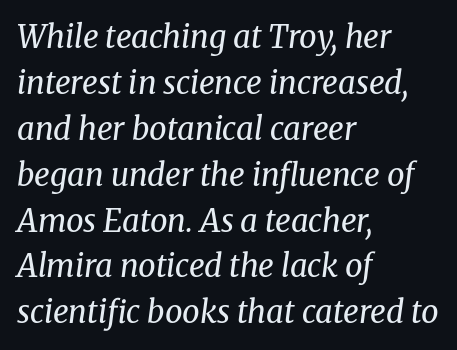
Vertical spacing — default. The space beneath each line is pristine and unruled. Looks like regular typesetting: each glyph gets only the width it needs. You can tell it's italic because the verticals aren't actually vertical.
